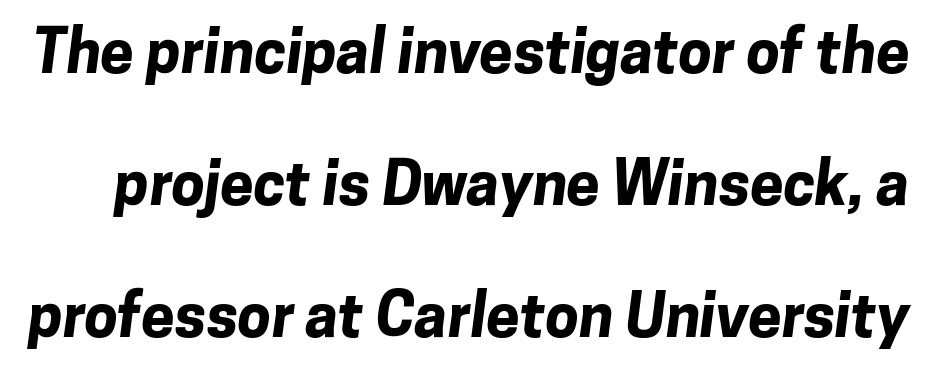
Q: Is the text bold? A: Yes.
Q: Is the typeface a serif or a sans-serif typeface? A: Sans-serif.
Q: Is the text underlined? A: No.
Q: Is the spacing between letters normal or unusually wide? A: Normal.
Q: Is the spacing between lines tight, normal or loose? A: Loose.
Q: Width (condensed, normal, or wide)? A: Normal.
Q: Stroke contrast? A: Low.
Q: x-height? A: Medium.
Q: Monospaced? A: No.
